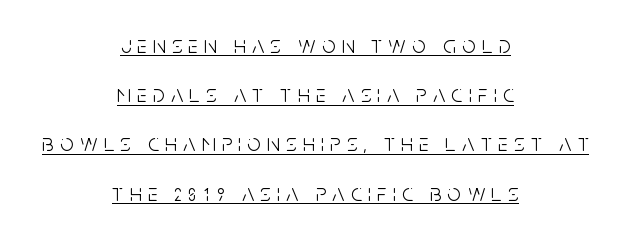
{"italic": "no", "bold": "no", "underline": "yes", "align": "center", "line_spacing": "loose", "line_spacing_ratio": 2.05, "letter_spacing": "wide", "letter_spacing_em": 0.26, "glyph_px": 24}
